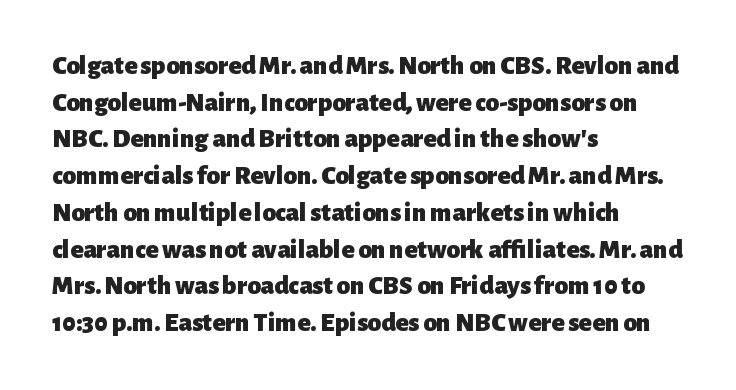
{"italic": "no", "bold": "yes", "underline": "no", "align": "left", "line_spacing": "normal", "line_spacing_ratio": 1.36, "letter_spacing": "normal", "letter_spacing_em": 0.0, "glyph_px": 27}
